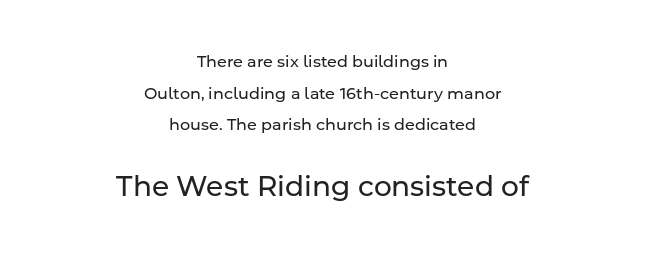
Q: Is the text bold? A: No.
Q: Is the text italic (slanted)? A: No, it is upright.
Q: Is the typeface a serif or a sans-serif typeface? A: Sans-serif.
Q: Is the text underlined? A: No.
Q: How is the paragraph aligned? A: Centered.
Q: Is the spacing between letters normal or unusually wide? A: Normal.
Q: Is the spacing between lines tight, normal or loose? A: Loose.
Q: Which block of text is set in a larger size, the first (top) or the second (bottom)? A: The second (bottom) one.
Q: Width (condensed, normal, or wide)? A: Normal.
Q: Stroke contrast? A: Low.
Q: x-height? A: Medium.
Q: Monospaced? A: No.
